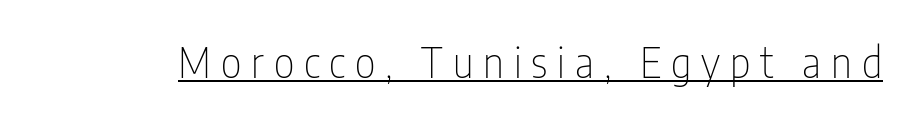
{"serif": "no", "italic": "no", "bold": "no", "weight": "thin", "width": "condensed", "stroke_contrast": "low", "x_height": "medium", "monospaced": "no", "underline": "yes", "letter_spacing": "wide", "letter_spacing_em": 0.24, "glyph_px": 41}
